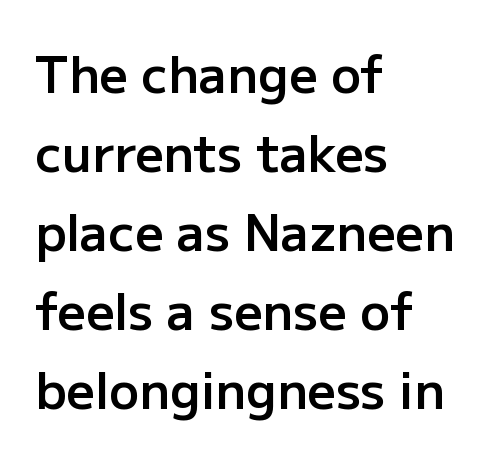
Q: Is the text bold? A: Semi-bold.
Q: Is the text italic (slanted)? A: No, it is upright.
Q: Is the typeface a serif or a sans-serif typeface? A: Sans-serif.
Q: Is the text underlined? A: No.
Q: How is the paragraph aligned? A: Left-aligned.
Q: Is the spacing between letters normal or unusually wide? A: Normal.
Q: Is the spacing between lines tight, normal or loose? A: Normal.
Q: Width (condensed, normal, or wide)? A: Normal.
Q: Stroke contrast? A: Low.
Q: x-height? A: Medium.
Q: Monospaced? A: No.
